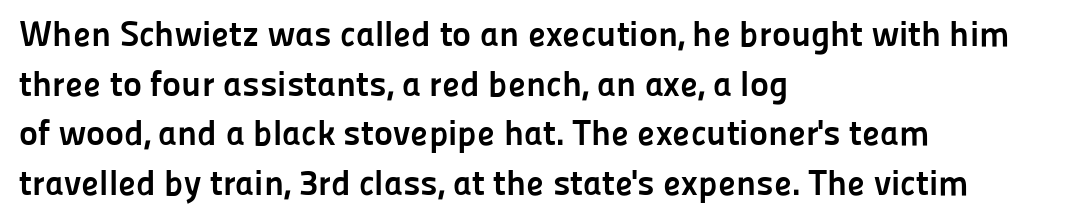
Font category for this specimen: sans-serif. The letters stand straight up with perfectly vertical stems. Compared with an ordinary text face, these strokes are far heavier — a full bold. Spacing verdict: proportional, widths tailored to each character. Notice how descenders clear the ascenders below comfortably — that's standard leading. Underline: absent.
